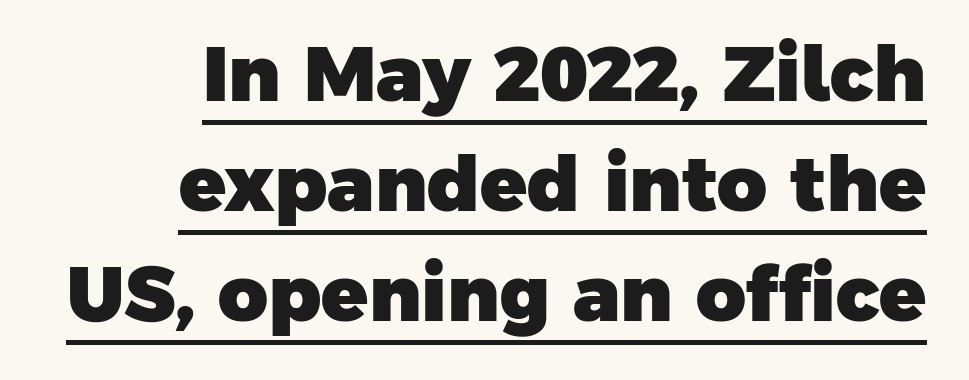
Q: Is the text bold? A: Yes.
Q: Is the typeface a serif or a sans-serif typeface? A: Sans-serif.
Q: Is the text underlined? A: Yes.
Q: How is the paragraph aligned? A: Right-aligned.
Q: Is the spacing between letters normal or unusually wide? A: Normal.
Q: Is the spacing between lines tight, normal or loose? A: Normal.
Q: Width (condensed, normal, or wide)? A: Normal.
Q: Stroke contrast? A: Low.
Q: x-height? A: Medium.
Q: Monospaced? A: No.
